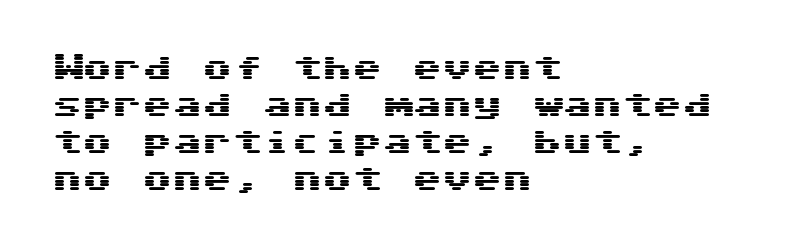
The image shows 30 px wide sans-serif type, upright; set left-aligned, line spacing 1.23x, normal letter spacing, not underlined; medium stroke contrast and a medium x-height.
